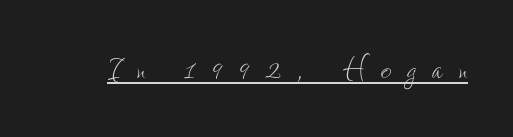
Display-style spreading of the glyphs; the letterfit is very open. Is the stroke heavy? The answer is a plain regular-or-lighter. Underline: present.
